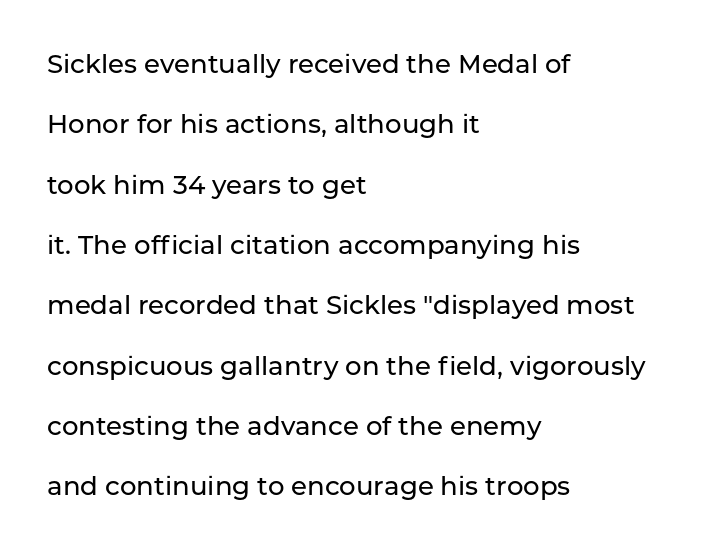
Casual observation: everything's shoved over to the left. A typesetter would mark this as roman, not italic. Letter spacing: default. Vertically, the passage feels expansive, rows floating well apart. Honestly, there is no underline to notice here at all.
